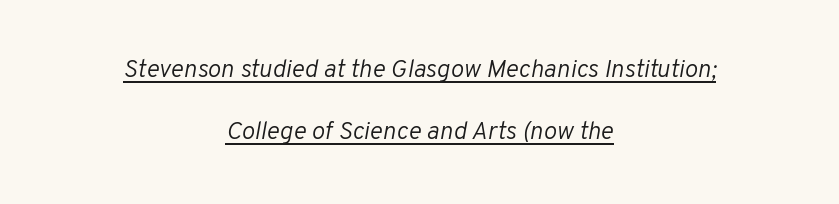
Q: Is the text bold? A: No.
Q: Is the text italic (slanted)? A: Yes, it leans right by about 10 degrees.
Q: Is the text underlined? A: Yes.
Q: How is the paragraph aligned? A: Centered.
Q: Is the spacing between letters normal or unusually wide? A: Normal.
Q: Is the spacing between lines tight, normal or loose? A: Loose.
